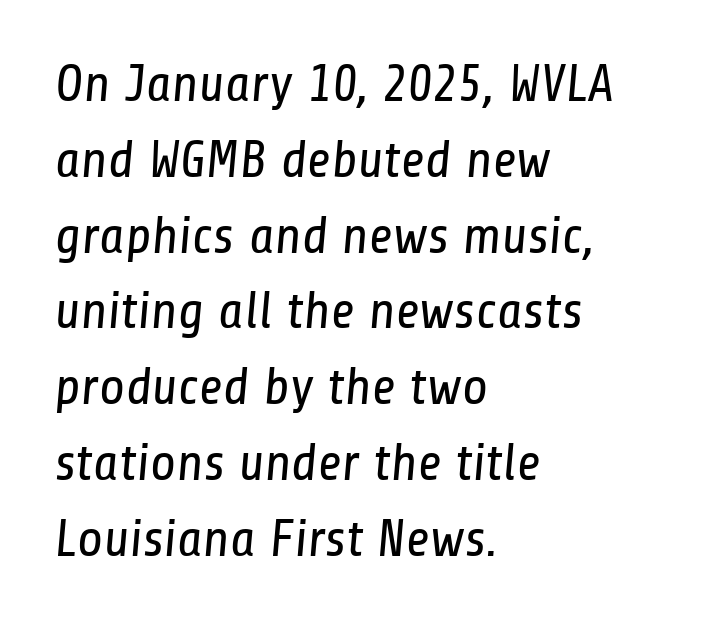
Q: Is the text bold? A: No.
Q: Is the typeface a serif or a sans-serif typeface? A: Sans-serif.
Q: Is the text underlined? A: No.
Q: How is the paragraph aligned? A: Left-aligned.
Q: Is the spacing between letters normal or unusually wide? A: Normal.
Q: Is the spacing between lines tight, normal or loose? A: Normal.
Q: Width (condensed, normal, or wide)? A: Condensed.
Q: Stroke contrast? A: Low.
Q: x-height? A: Medium.
Q: Monospaced? A: No.
